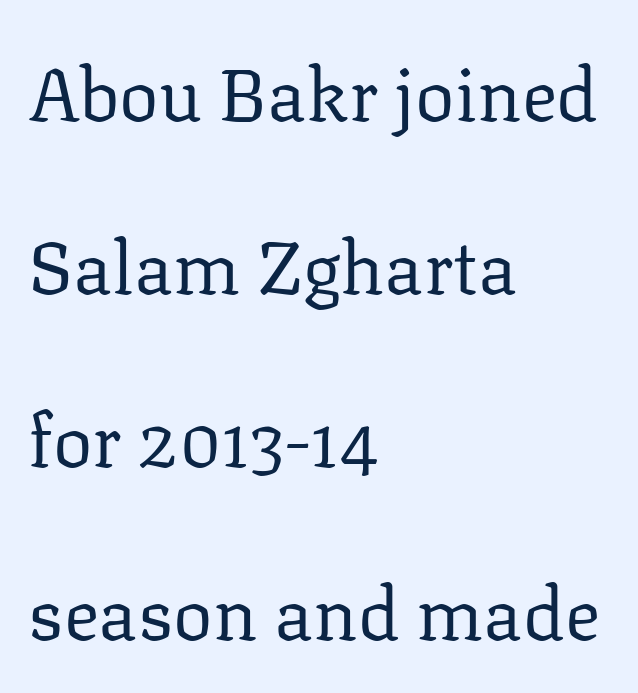
The image shows 74 px regular-weight serif type, upright; set left-aligned, loose line spacing (2.34x), normal letter spacing, not underlined; low stroke contrast and a medium x-height.
